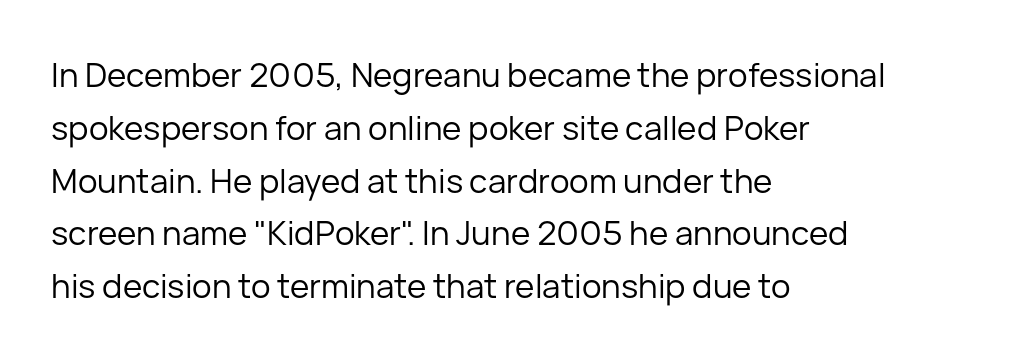
Q: Is the text bold? A: No.
Q: Is the text italic (slanted)? A: No, it is upright.
Q: Is the typeface a serif or a sans-serif typeface? A: Sans-serif.
Q: Is the text underlined? A: No.
Q: How is the paragraph aligned? A: Left-aligned.
Q: Is the spacing between letters normal or unusually wide? A: Normal.
Q: Is the spacing between lines tight, normal or loose? A: Normal.
Q: Width (condensed, normal, or wide)? A: Normal.
Q: Stroke contrast? A: Low.
Q: x-height? A: Medium.
Q: Monospaced? A: No.
